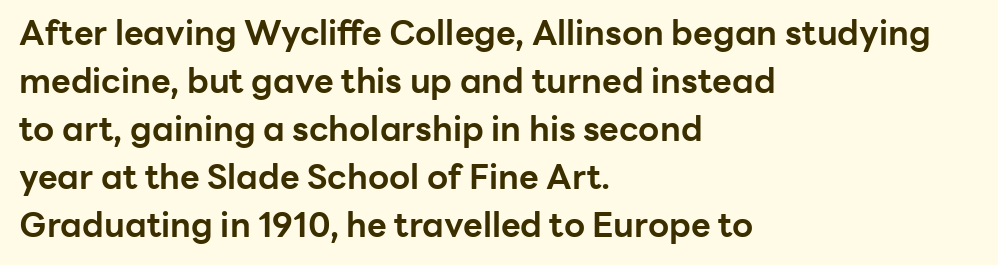
The image shows 34 px bold sans-serif type, upright; set left-aligned, normal line spacing (1.41x), normal letter spacing, not underlined; low stroke contrast and a medium x-height.
